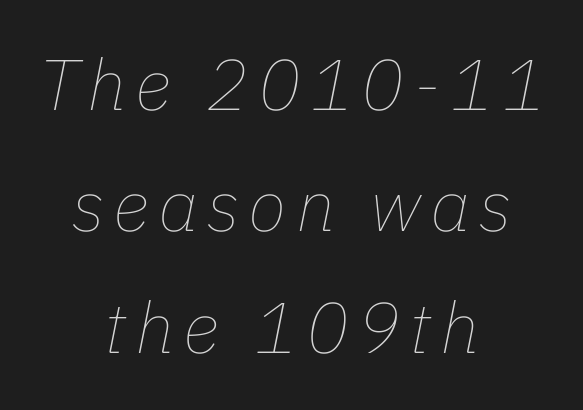
The image shows 71 px thin type, italic (leaning right); set centered, line spacing 1.71x, not underlined; low stroke contrast and a medium x-height.
